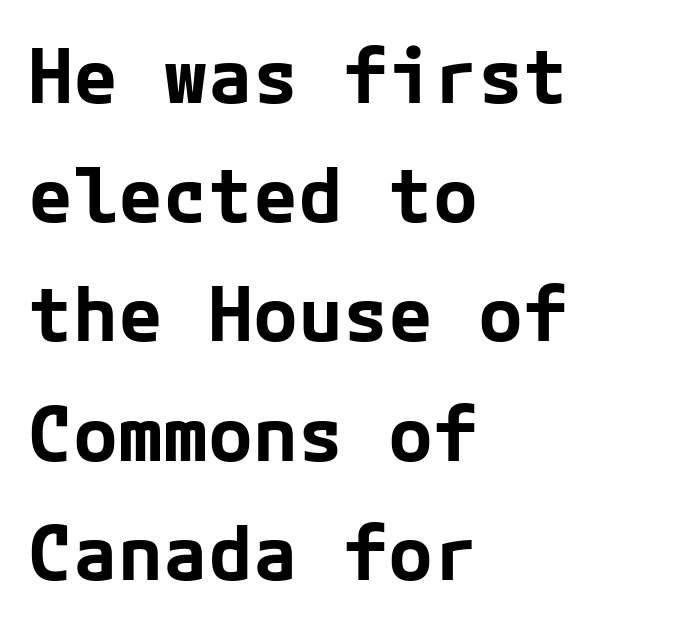
Q: Is the text bold? A: Yes.
Q: Is the text italic (slanted)? A: No, it is upright.
Q: Is the typeface a serif or a sans-serif typeface? A: Sans-serif.
Q: Is the text underlined? A: No.
Q: How is the paragraph aligned? A: Left-aligned.
Q: Is the spacing between letters normal or unusually wide? A: Normal.
Q: Is the spacing between lines tight, normal or loose? A: Normal.
Q: Width (condensed, normal, or wide)? A: Normal.
Q: Stroke contrast? A: Low.
Q: x-height? A: Medium.
